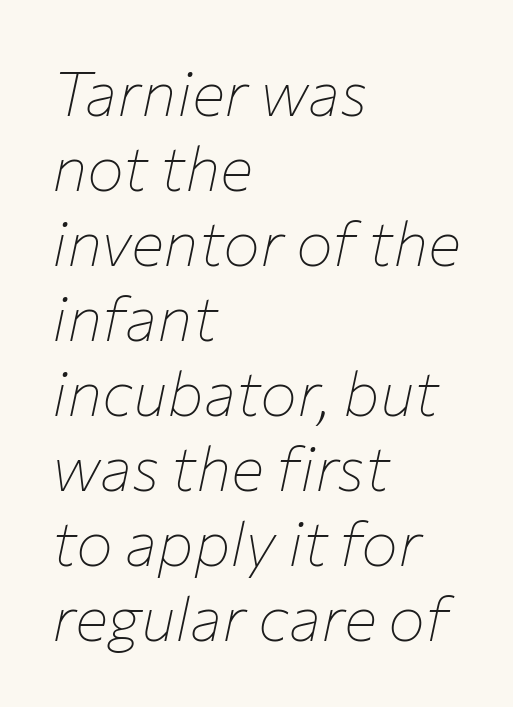
{"italic": "yes", "lean": "right", "slant_degrees": 12, "bold": "no", "weight": "thin", "width": "normal", "stroke_contrast": "low", "x_height": "medium", "monospaced": "no", "underline": "no", "align": "left", "line_spacing_ratio": 1.21, "letter_spacing": "normal", "letter_spacing_em": 0.0, "glyph_px": 62}
